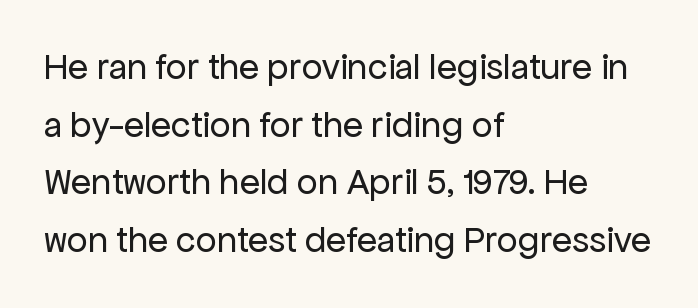
{"serif": "no", "italic": "no", "bold": "no", "weight": "regular", "width": "normal", "stroke_contrast": "low", "x_height": "medium", "monospaced": "no", "underline": "no", "align": "left", "line_spacing": "normal", "line_spacing_ratio": 1.56, "letter_spacing": "normal", "letter_spacing_em": 0.0, "glyph_px": 37}
